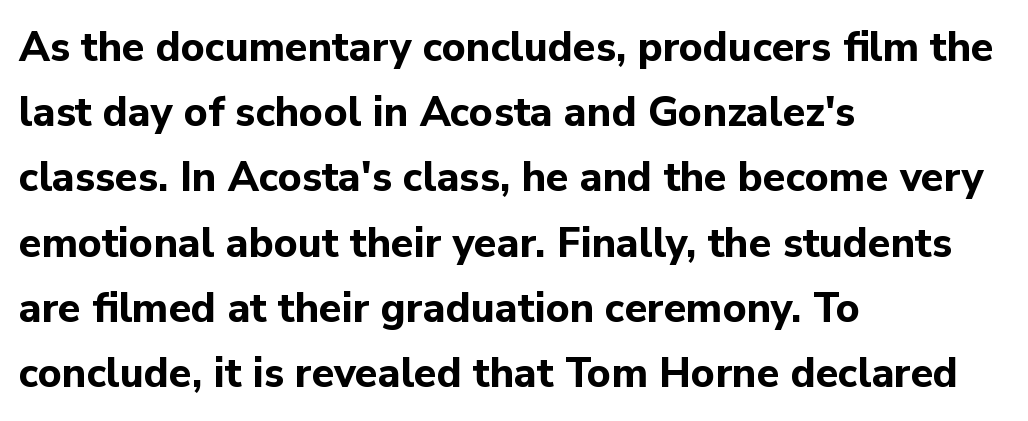
{"serif": "no", "italic": "no", "bold": "yes", "weight": "bold", "width": "normal", "stroke_contrast": "low", "x_height": "medium", "monospaced": "no", "underline": "no", "align": "left", "line_spacing": "normal", "line_spacing_ratio": 1.59, "letter_spacing": "normal", "letter_spacing_em": 0.0, "glyph_px": 41}
